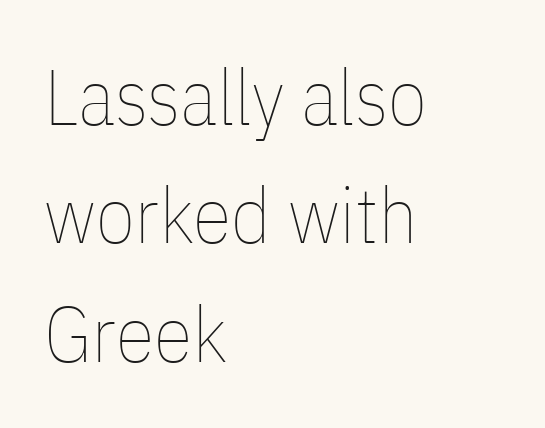
Short note: letters normally spaced. Each new line begins a customary step beneath the previous one. Looks like regular typesetting: each glyph gets only the width it needs. Nobody drew a line under any word here.
